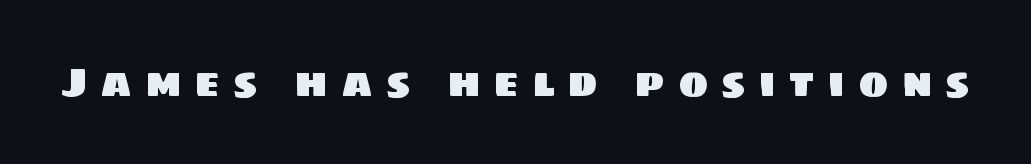
Q: Is the typeface a serif or a sans-serif typeface? A: Sans-serif.
Q: Is the text underlined? A: No.
Q: Is the spacing between letters normal or unusually wide? A: Unusually wide.
Q: Width (condensed, normal, or wide)? A: Normal.
Q: Stroke contrast? A: Low.
Q: x-height? A: Large.
Q: Monospaced? A: No.
